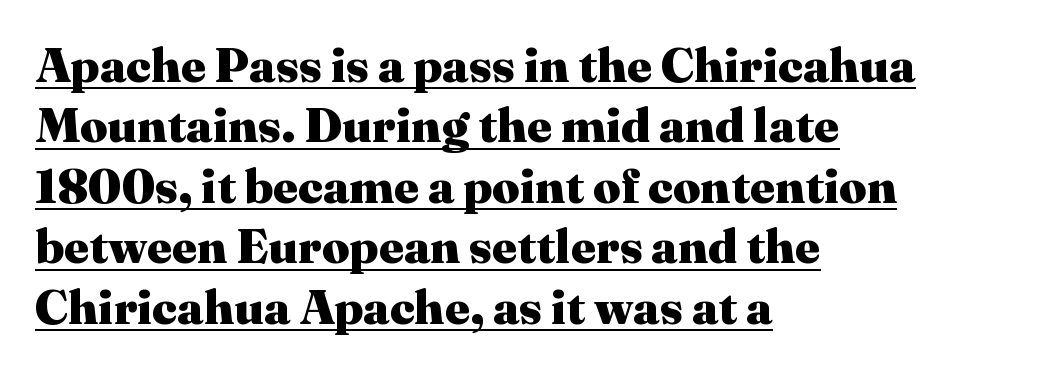
Q: Is the text bold? A: Yes.
Q: Is the text italic (slanted)? A: No, it is upright.
Q: Is the typeface a serif or a sans-serif typeface? A: Serif.
Q: Is the text underlined? A: Yes.
Q: How is the paragraph aligned? A: Left-aligned.
Q: Is the spacing between letters normal or unusually wide? A: Normal.
Q: Is the spacing between lines tight, normal or loose? A: Normal.
Q: Width (condensed, normal, or wide)? A: Normal.
Q: Stroke contrast? A: Medium.
Q: x-height? A: Medium.
Q: Monospaced? A: No.
